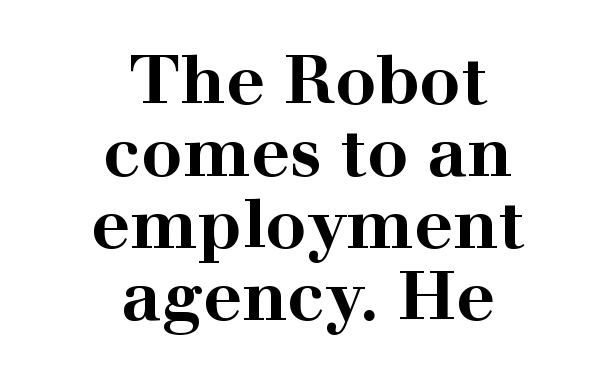
{"serif": "yes", "italic": "no", "bold": "yes", "weight": "bold", "width": "wide", "stroke_contrast": "high", "x_height": "medium", "monospaced": "no", "underline": "no", "align": "center", "line_spacing": "tight", "line_spacing_ratio": 1.06, "letter_spacing": "normal", "letter_spacing_em": 0.0, "glyph_px": 68}
